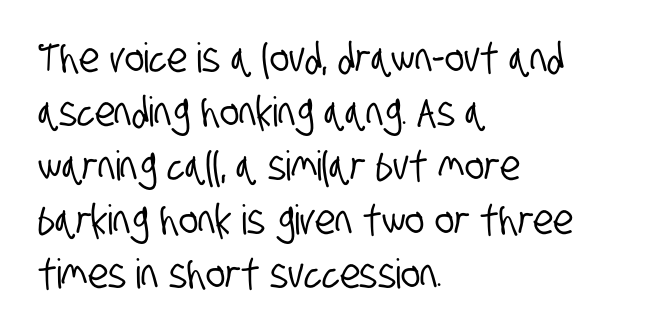
{"serif": "no", "width": "condensed", "stroke_contrast": "low", "x_height": "large", "monospaced": "no", "underline": "no", "align": "left", "line_spacing": "normal", "line_spacing_ratio": 1.32, "letter_spacing": "normal", "letter_spacing_em": 0.0, "glyph_px": 41}
